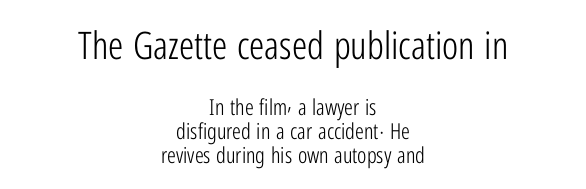
The image shows 38 px light, condensed sans-serif type, upright; set centered, tight line spacing (1.11x), normal letter spacing, not underlined; the first (top) block is 1.73x larger; low stroke contrast and a medium x-height.
